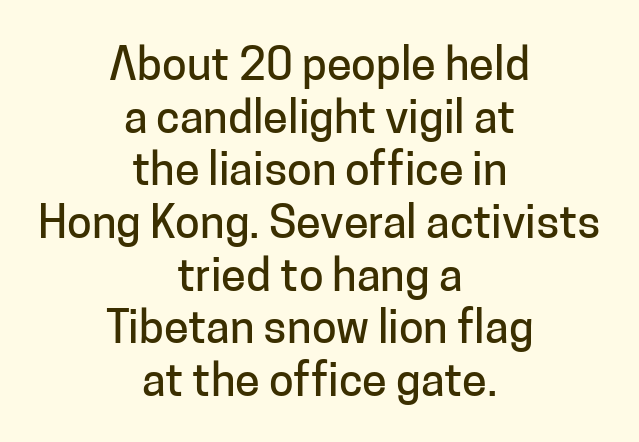
The image shows 45 px sans-serif type, upright; set centered, line spacing 1.17x, normal letter spacing, not underlined; low stroke contrast and a medium x-height.
